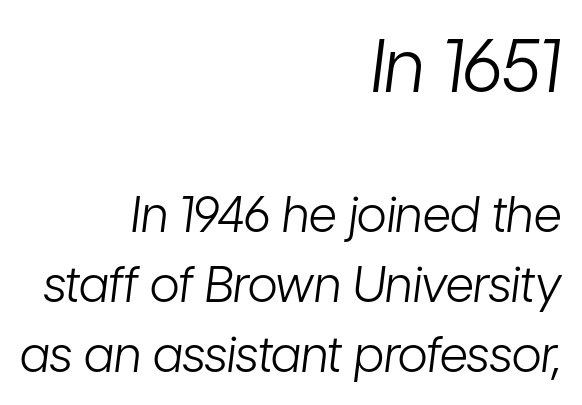
The image shows 73 px light, condensed type, italic (leaning right); set right-aligned, normal line spacing (1.43x), normal letter spacing, not underlined; the first (top) block is 1.49x larger; low stroke contrast and a medium x-height.
